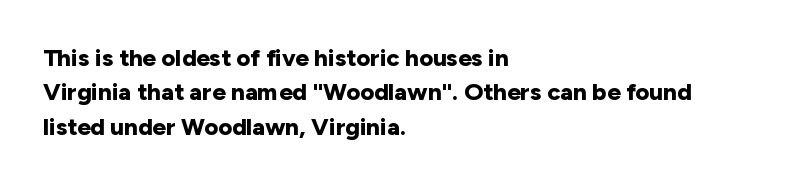
The passage shown is emphatically bold. The space directly below the letters is spotless. Italic? Not at all — the glyphs are vertical. The block of text has a typical density, with ordinary space between rows.
